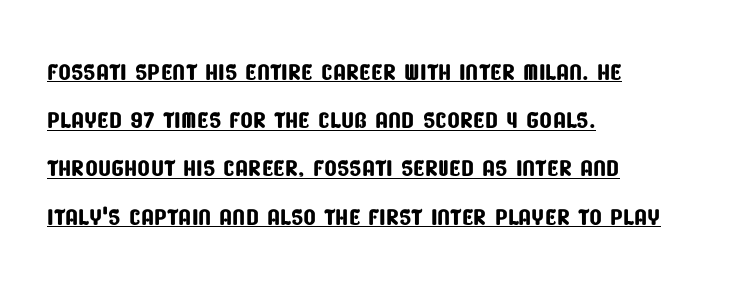
The image shows 33 px condensed sans-serif type; set left-aligned, normal line spacing (1.46x), normal letter spacing, underlined; low stroke contrast and a large x-height.
